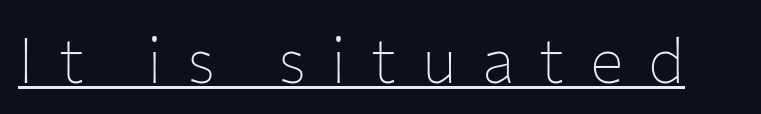
The image shows 63 px thin sans-serif type, upright; set unusually wide letter spacing (+0.4 em), underlined; low stroke contrast and a medium x-height.
